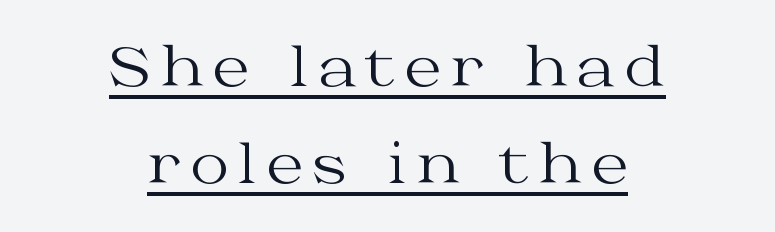
The image shows 54 px regular-weight, wide serif type, upright; set centered, line spacing 1.79x, underlined; medium stroke contrast and a medium x-height.
